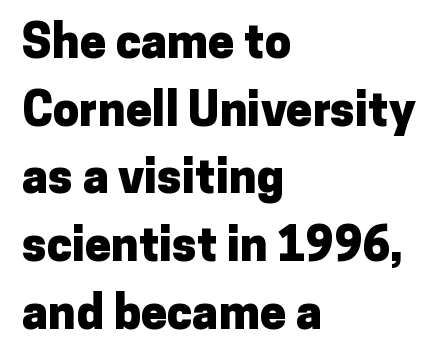
The image shows 47 px heavy sans-serif type, upright; set left-aligned, normal line spacing (1.44x), normal letter spacing, not underlined; low stroke contrast and a medium x-height.
